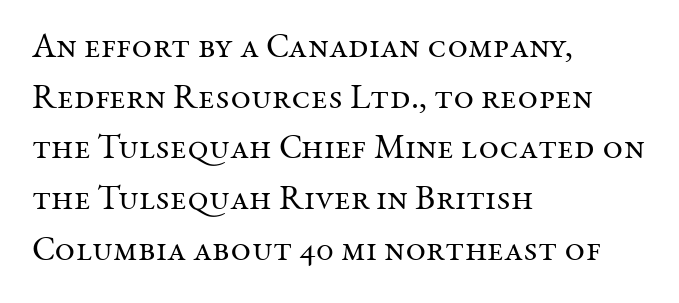
{"serif": "yes", "italic": "no", "bold": "no", "weight": "regular", "width": "normal", "stroke_contrast": "medium", "x_height": "medium", "monospaced": "no", "underline": "no", "align": "left", "line_spacing": "normal", "line_spacing_ratio": 1.45, "letter_spacing": "normal", "letter_spacing_em": 0.0, "glyph_px": 35}
